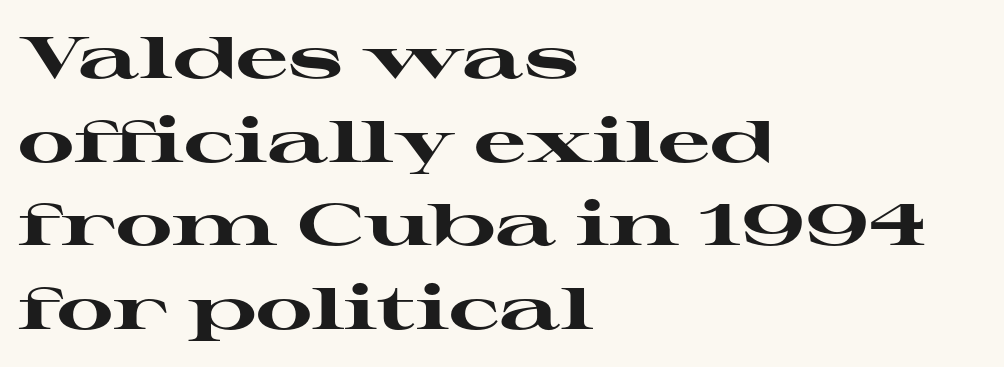
The image shows 58 px heavy, wide serif type, upright; set left-aligned, normal line spacing (1.44x), normal letter spacing, not underlined; high stroke contrast and a medium x-height.
